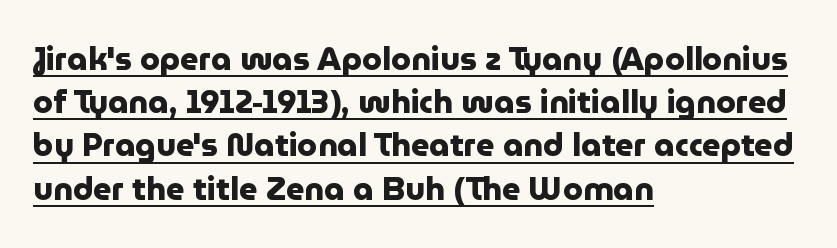
{"serif": "no", "italic": "no", "bold": "yes", "weight": "heavy", "width": "normal", "stroke_contrast": "low", "x_height": "medium", "monospaced": "no", "underline": "yes", "align": "left", "line_spacing": "normal", "line_spacing_ratio": 1.35, "letter_spacing": "normal", "letter_spacing_em": 0.0, "glyph_px": 32}
